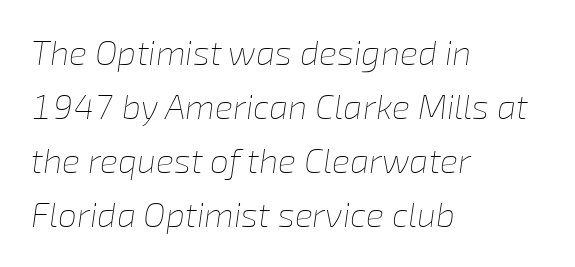
The image shows 34 px thin type, italic (leaning right); set left-aligned, normal line spacing (1.59x), normal letter spacing, not underlined; low stroke contrast and a medium x-height.
